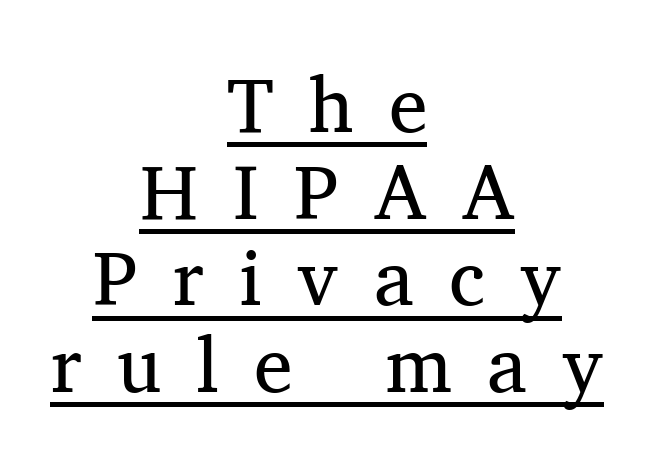
Q: Is the text bold? A: No.
Q: Is the text italic (slanted)? A: No, it is upright.
Q: Is the typeface a serif or a sans-serif typeface? A: Serif.
Q: Is the text underlined? A: Yes.
Q: How is the paragraph aligned? A: Centered.
Q: Is the spacing between letters normal or unusually wide? A: Unusually wide.
Q: Is the spacing between lines tight, normal or loose? A: Tight.
Q: Width (condensed, normal, or wide)? A: Normal.
Q: Stroke contrast? A: Medium.
Q: x-height? A: Medium.
Q: Monospaced? A: No.
